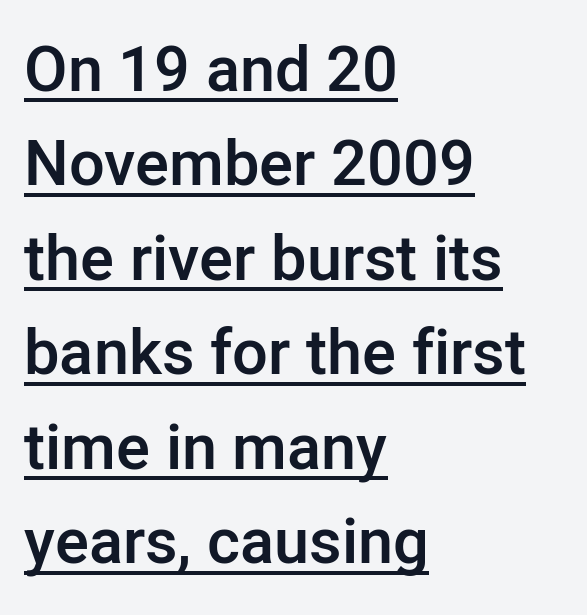
The image shows 63 px semibold sans-serif type, upright; set left-aligned, normal line spacing (1.5x), normal letter spacing, underlined; low stroke contrast and a medium x-height.
